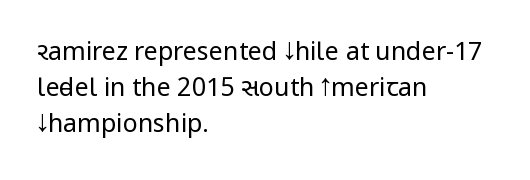
The image shows 25 px text type, upright; set left-aligned, normal line spacing (1.44x), normal letter spacing, not underlined.
